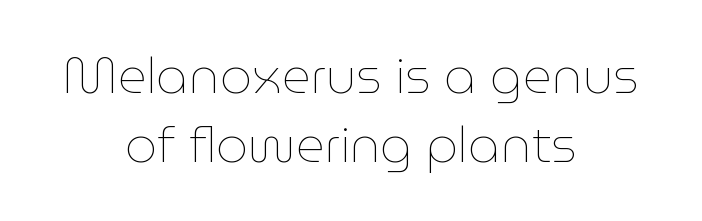
The image shows 50 px thin type, upright; set centered, normal line spacing (1.39x), normal letter spacing, not underlined; low stroke contrast and a medium x-height.
